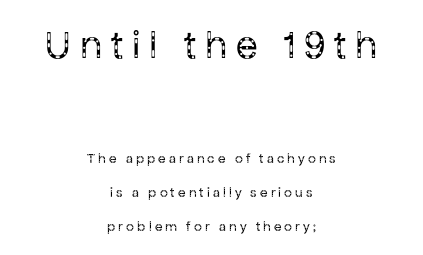
Q: Is the text bold? A: No.
Q: Is the text italic (slanted)? A: No, it is upright.
Q: Is the typeface a serif or a sans-serif typeface? A: Sans-serif.
Q: Is the text underlined? A: No.
Q: How is the paragraph aligned? A: Centered.
Q: Is the spacing between letters normal or unusually wide? A: Unusually wide.
Q: Is the spacing between lines tight, normal or loose? A: Loose.
Q: Which block of text is set in a larger size, the first (top) or the second (bottom)? A: The first (top) one.
Q: Width (condensed, normal, or wide)? A: Normal.
Q: Stroke contrast? A: Low.
Q: x-height? A: Medium.
Q: Monospaced? A: No.
